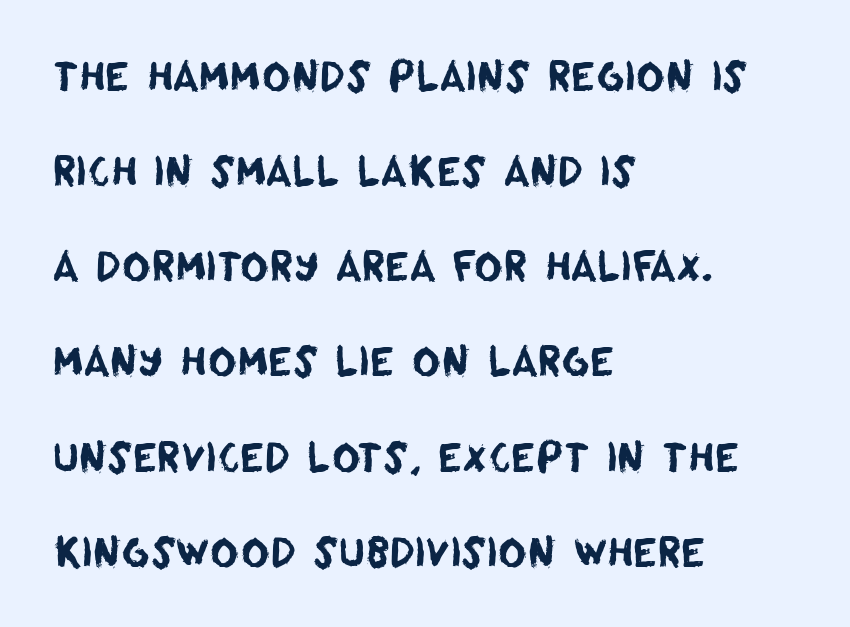
Q: Is the typeface a serif or a sans-serif typeface? A: Sans-serif.
Q: Is the text underlined? A: No.
Q: How is the paragraph aligned? A: Left-aligned.
Q: Is the spacing between letters normal or unusually wide? A: Normal.
Q: Is the spacing between lines tight, normal or loose? A: Loose.
Q: Width (condensed, normal, or wide)? A: Normal.
Q: Stroke contrast? A: Low.
Q: x-height? A: Large.
Q: Monospaced? A: No.
